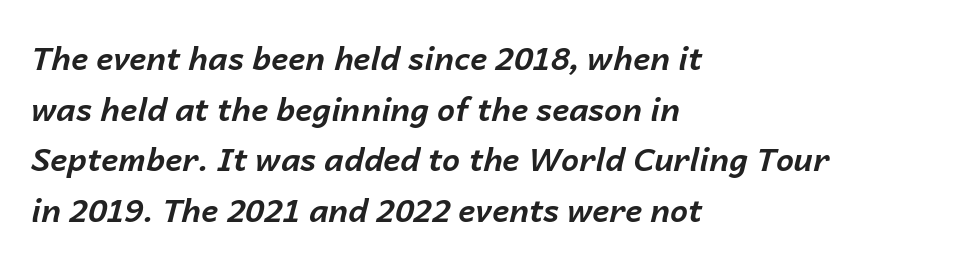
{"italic": "yes", "lean": "right", "slant_degrees": 14, "bold": "yes", "weight": "bold", "width": "normal", "stroke_contrast": "low", "x_height": "medium", "monospaced": "no", "underline": "no", "align": "left", "line_spacing": "normal", "line_spacing_ratio": 1.58, "letter_spacing": "normal", "letter_spacing_em": 0.0, "glyph_px": 32}
